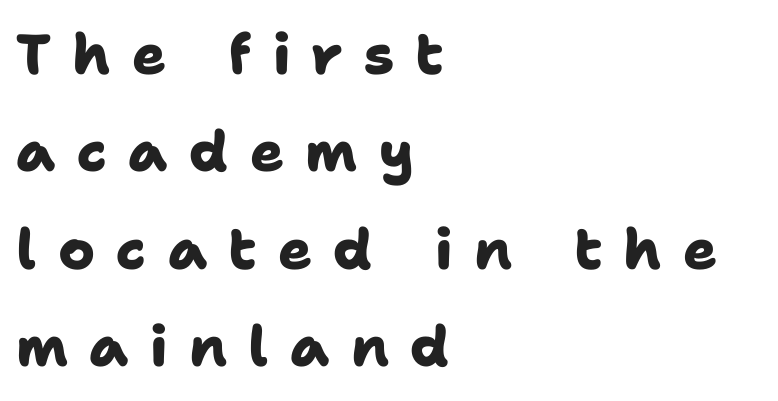
The image shows 56 px heavy sans-serif type; set left-aligned, line spacing 1.74x, unusually wide letter spacing (+0.38 em), not underlined; low stroke contrast and a medium x-height.
